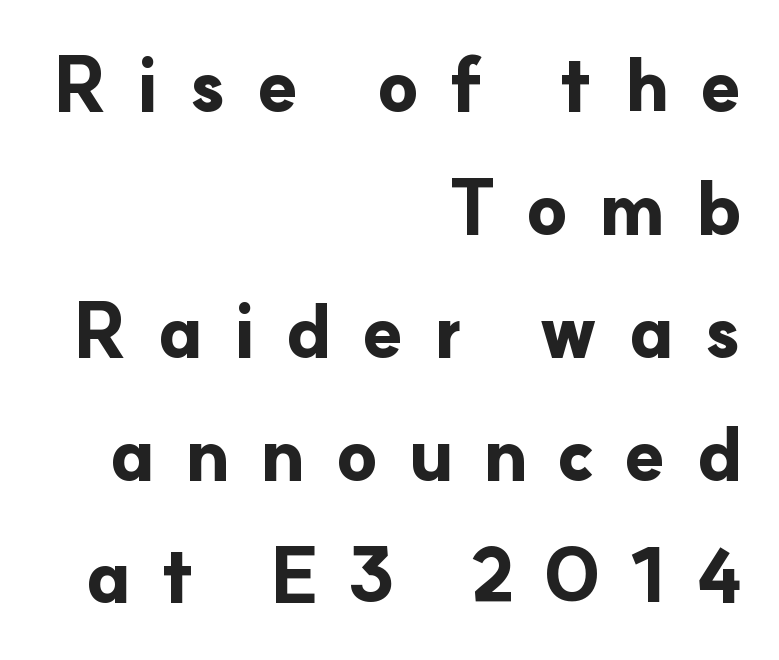
The image shows 74 px bold sans-serif type, upright; set right-aligned, normal line spacing (1.66x), unusually wide letter spacing (+0.4 em), not underlined; low stroke contrast and a small x-height.
